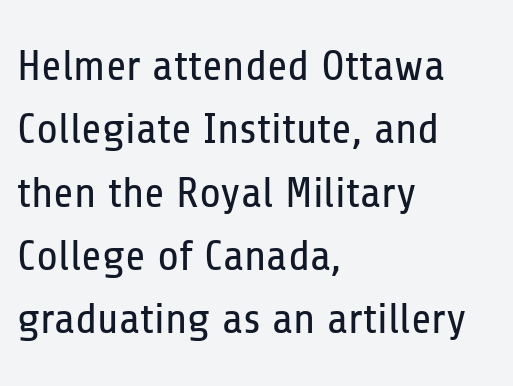
{"serif": "no", "italic": "no", "bold": "no", "weight": "regular", "width": "condensed", "stroke_contrast": "low", "x_height": "medium", "monospaced": "no", "underline": "no", "align": "left", "line_spacing": "normal", "line_spacing_ratio": 1.44, "letter_spacing": "normal", "letter_spacing_em": 0.0, "glyph_px": 44}
